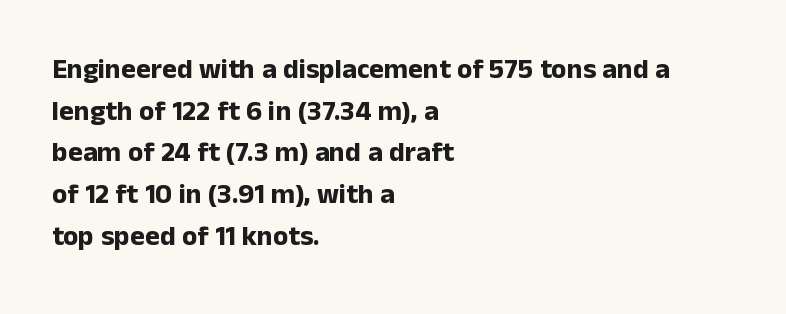
This rendering uses left alignment, leaving the right contour irregular. This is sans-serif lettering, the kind often seen on screens and signage. Do the letters lean? They stand straight. Glyph-to-glyph distance matches everyday printed text. Students, observe: this is what conventionally led text looks like.
